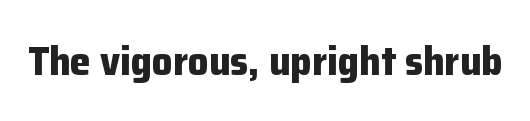
The image shows 41 px bold sans-serif type, upright; set normal letter spacing, not underlined; low stroke contrast and a medium x-height.
